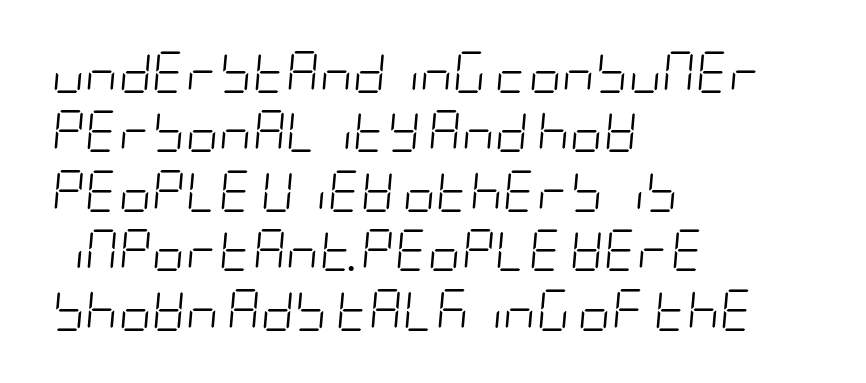
The image shows 41 px light, condensed type, italic (leaning right); set left-aligned, normal line spacing (1.45x), normal letter spacing, not underlined; low stroke contrast and a large x-height.
